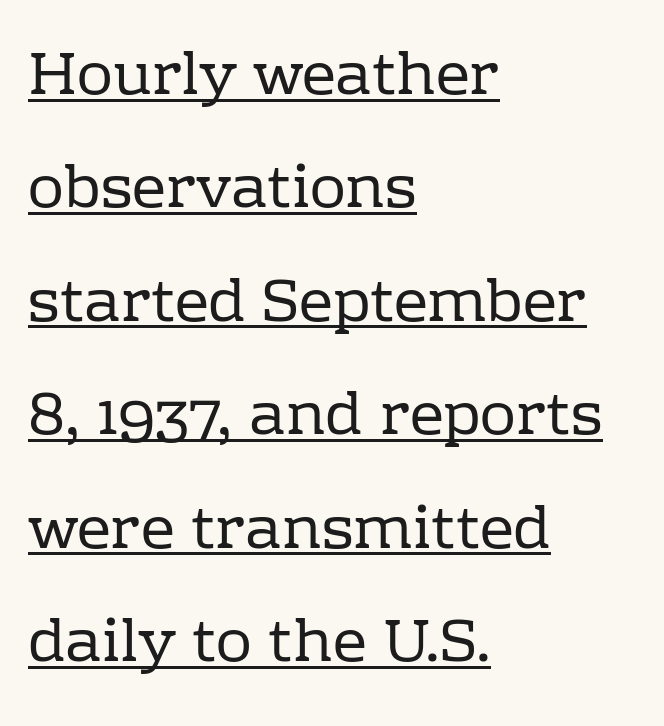
The image shows 60 px regular-weight serif type, upright; set left-aligned, line spacing 1.89x, normal letter spacing, underlined; low stroke contrast and a medium x-height.
